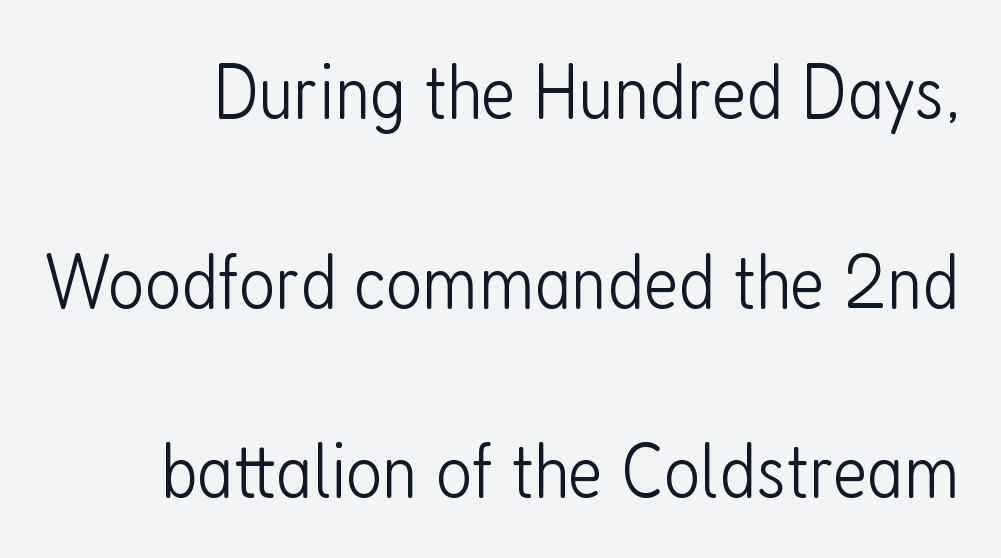
Q: Is the text bold? A: No.
Q: Is the text italic (slanted)? A: No, it is upright.
Q: Is the typeface a serif or a sans-serif typeface? A: Sans-serif.
Q: Is the text underlined? A: No.
Q: Is the spacing between letters normal or unusually wide? A: Normal.
Q: Is the spacing between lines tight, normal or loose? A: Loose.
Q: Width (condensed, normal, or wide)? A: Condensed.
Q: Stroke contrast? A: Low.
Q: x-height? A: Medium.
Q: Monospaced? A: No.
